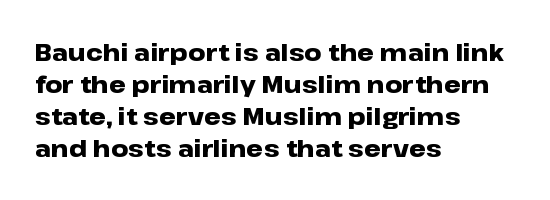
{"italic": "no", "bold": "yes", "underline": "no", "align": "left", "line_spacing": "normal", "line_spacing_ratio": 1.34, "letter_spacing": "normal", "letter_spacing_em": 0.0, "glyph_px": 24}
